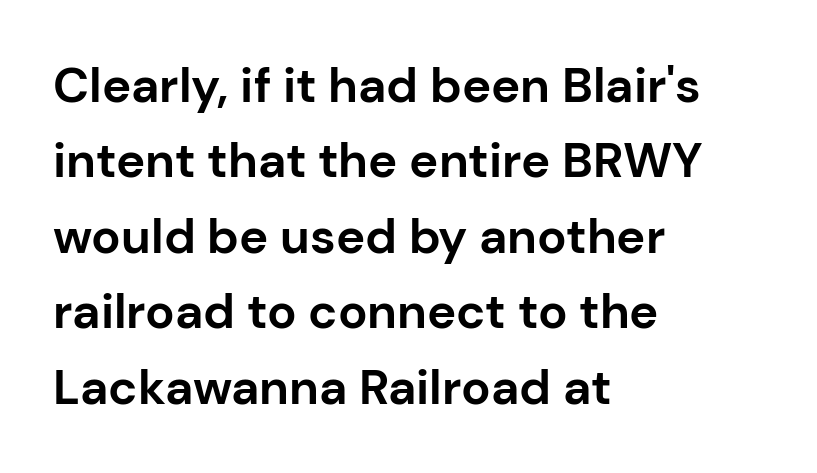
{"serif": "no", "italic": "no", "bold": "yes", "weight": "bold", "width": "normal", "stroke_contrast": "low", "x_height": "medium", "monospaced": "no", "underline": "no", "align": "left", "line_spacing": "normal", "line_spacing_ratio": 1.54, "letter_spacing": "normal", "letter_spacing_em": 0.0, "glyph_px": 49}
